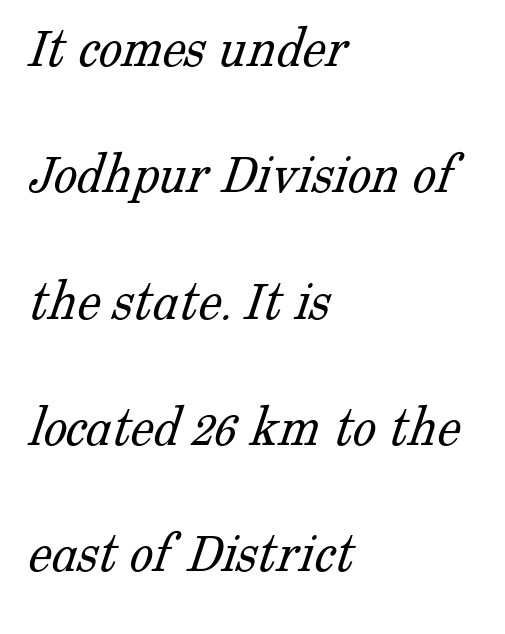
Q: Is the text bold? A: No.
Q: Is the typeface a serif or a sans-serif typeface? A: Serif.
Q: Is the text underlined? A: No.
Q: How is the paragraph aligned? A: Left-aligned.
Q: Is the spacing between letters normal or unusually wide? A: Normal.
Q: Is the spacing between lines tight, normal or loose? A: Loose.
Q: Width (condensed, normal, or wide)? A: Normal.
Q: Stroke contrast? A: Low.
Q: x-height? A: Medium.
Q: Monospaced? A: No.
